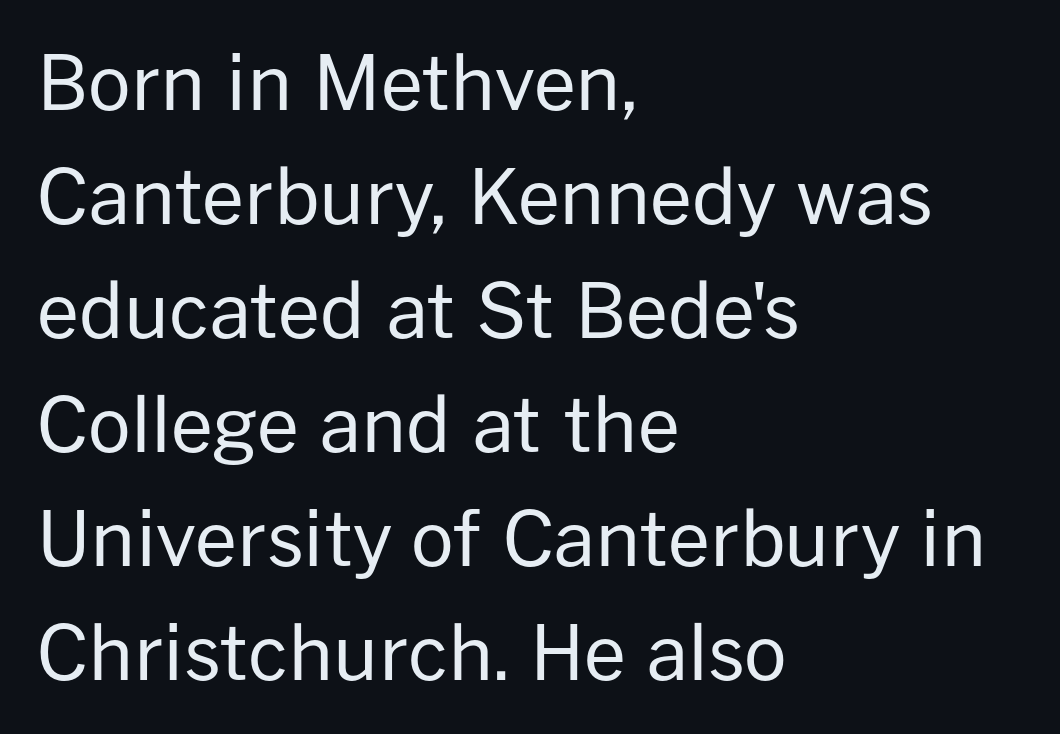
Q: Is the text bold? A: No.
Q: Is the text italic (slanted)? A: No, it is upright.
Q: Is the typeface a serif or a sans-serif typeface? A: Sans-serif.
Q: Is the text underlined? A: No.
Q: How is the paragraph aligned? A: Left-aligned.
Q: Is the spacing between letters normal or unusually wide? A: Normal.
Q: Is the spacing between lines tight, normal or loose? A: Normal.
Q: Width (condensed, normal, or wide)? A: Normal.
Q: Stroke contrast? A: Low.
Q: x-height? A: Medium.
Q: Monospaced? A: No.
